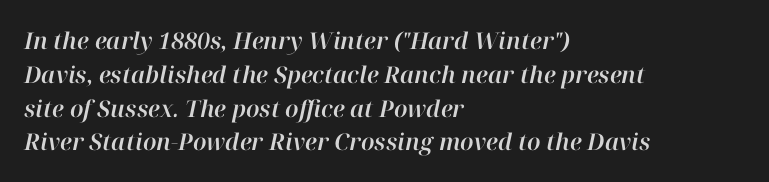
The image shows 23 px text type, italic (leaning right); set left-aligned, normal line spacing (1.47x), normal letter spacing, not underlined.
